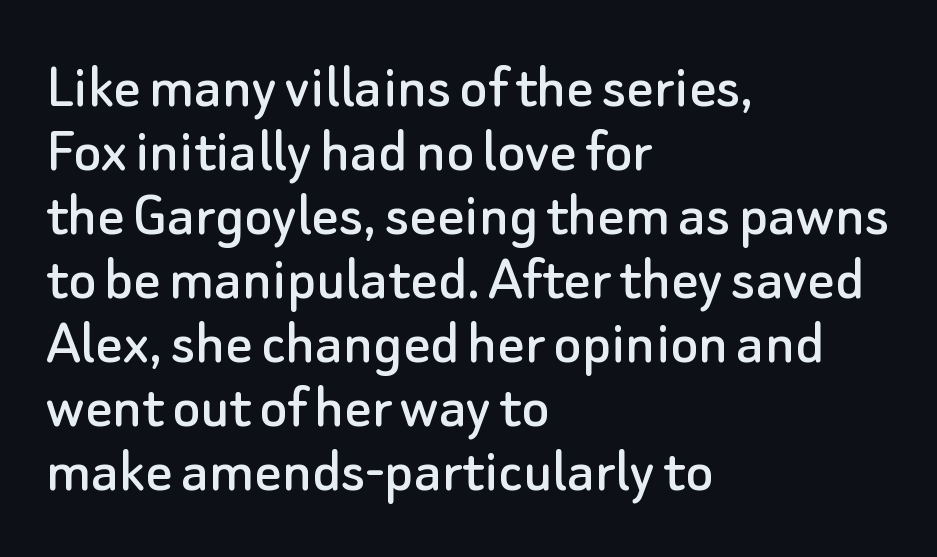
Do the characters align in a grid? No, the font is proportional. Typeset ragged right — the left edge is the straight one. Each word holds together tightly as a unit, with standard inter-letter gaps. Decoration check: the copy has no underline.
